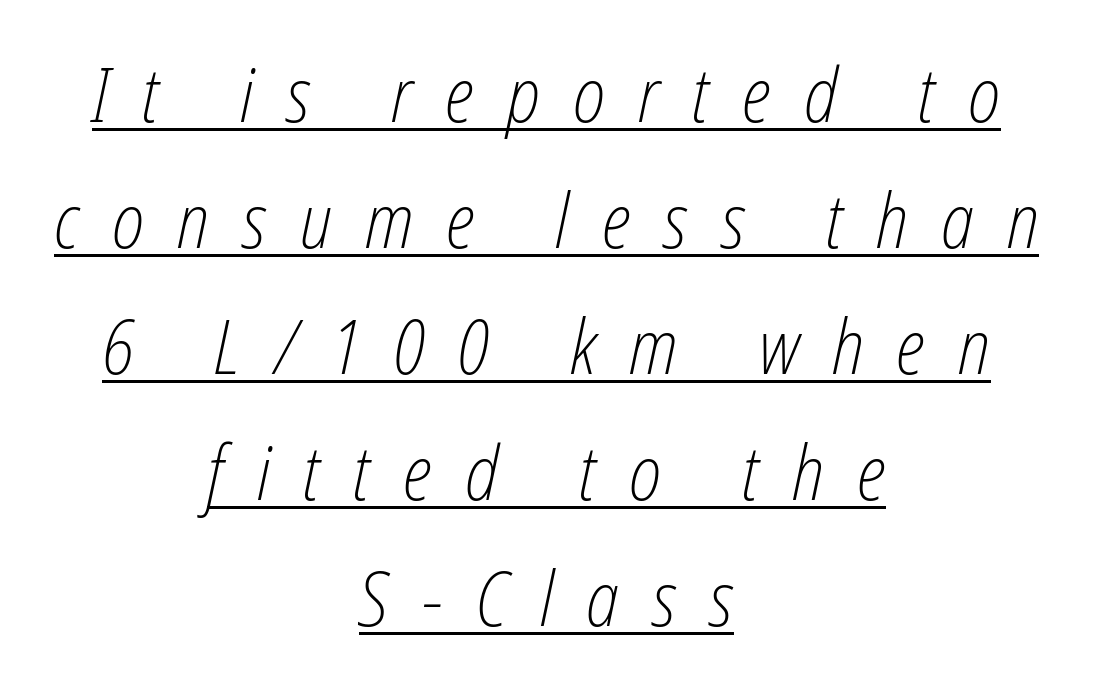
Q: Is the text bold? A: No.
Q: Is the text italic (slanted)? A: Yes, it leans right by about 12 degrees.
Q: Is the text underlined? A: Yes.
Q: How is the paragraph aligned? A: Centered.
Q: Is the spacing between letters normal or unusually wide? A: Unusually wide.
Q: Is the spacing between lines tight, normal or loose? A: Normal.
Q: Width (condensed, normal, or wide)? A: Condensed.
Q: Stroke contrast? A: Low.
Q: x-height? A: Medium.
Q: Monospaced? A: No.
